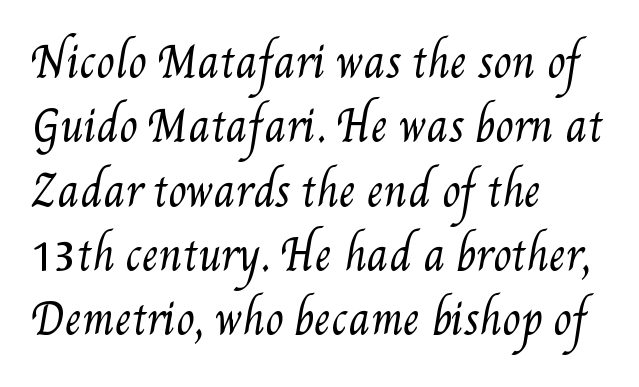
The gaps between neighbouring characters are ordinary and unremarkable. The paragraph has a hard left edge and a soft right edge. Here the designer chose a conventional face with non-uniform glyph widths. Nothing heavy about these letters — not bold at all. Each row of text sits above clean, open space. The rendering uses a moderate line-height, typical for paragraphs.
